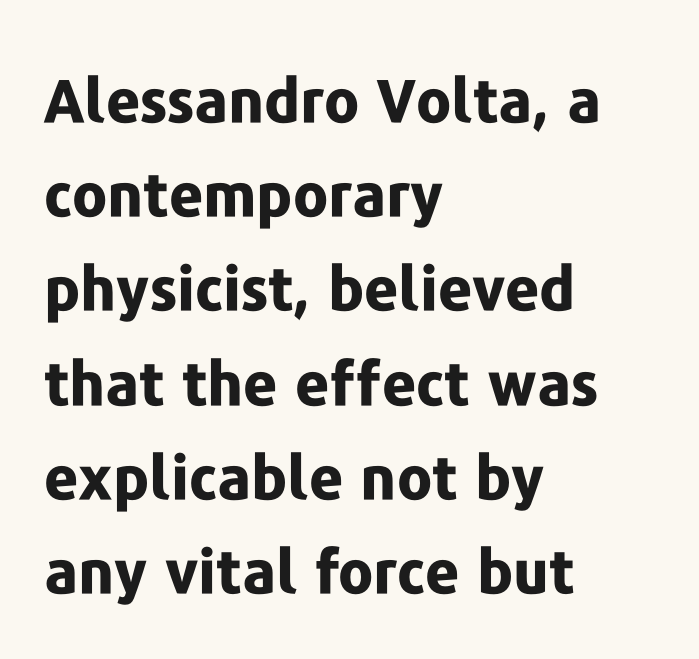
{"serif": "no", "italic": "no", "bold": "yes", "weight": "bold", "width": "normal", "stroke_contrast": "low", "x_height": "medium", "monospaced": "no", "underline": "no", "align": "left", "line_spacing": "normal", "line_spacing_ratio": 1.57, "letter_spacing": "normal", "letter_spacing_em": 0.0, "glyph_px": 60}
